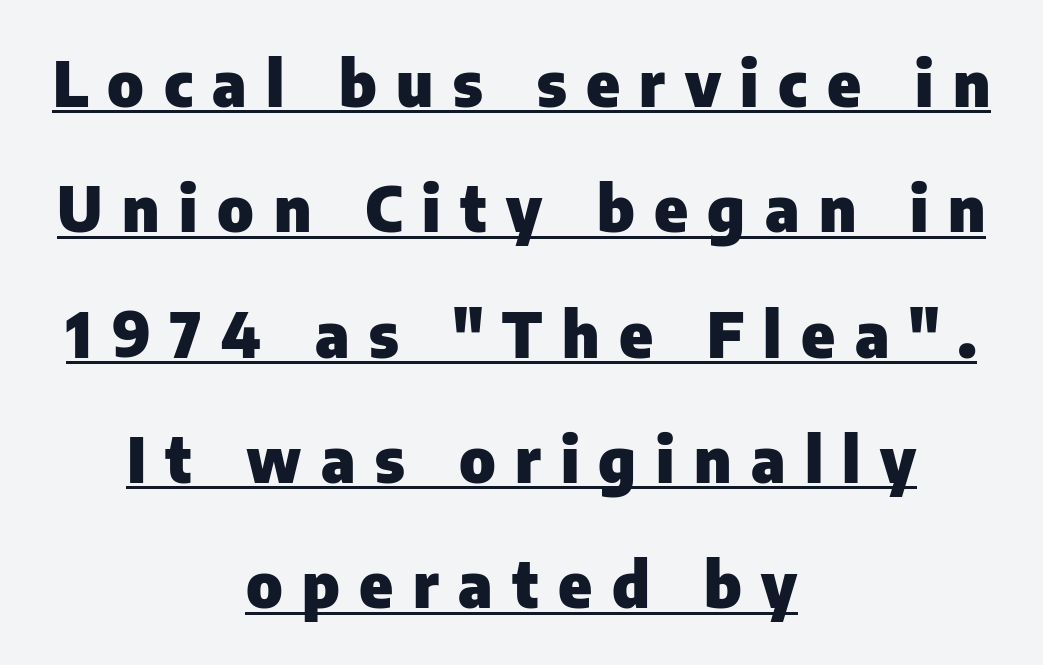
The image shows 63 px heavy sans-serif type, upright; set centered, loose line spacing (1.99x), unusually wide letter spacing (+0.31 em), underlined; low stroke contrast and a medium x-height.
